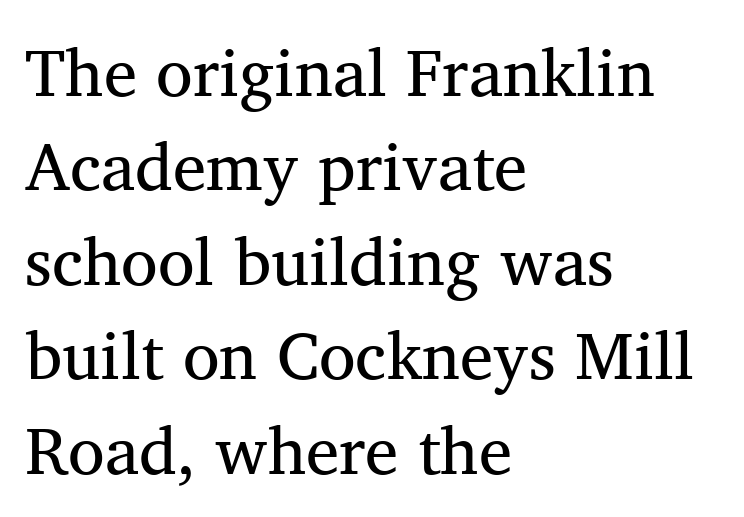
The rows are spaced the way most documents space them. Here the designer chose a conventional face with non-uniform glyph widths. The rendering shows small feet on the letterforms — a serif design. The zone under the glyphs is completely vacant. Compared with a typical body face, this is equally light or lighter still.
